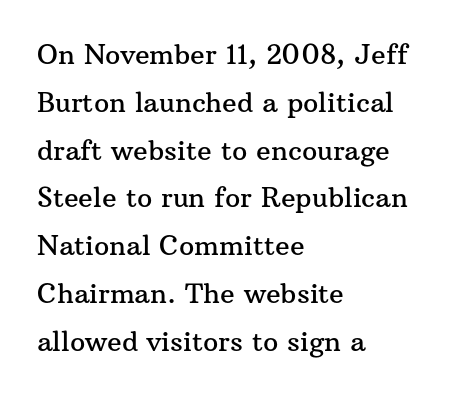
{"italic": "no", "underline": "no", "align": "left", "line_spacing_ratio": 1.77, "letter_spacing": "normal", "letter_spacing_em": 0.0, "glyph_px": 27}
